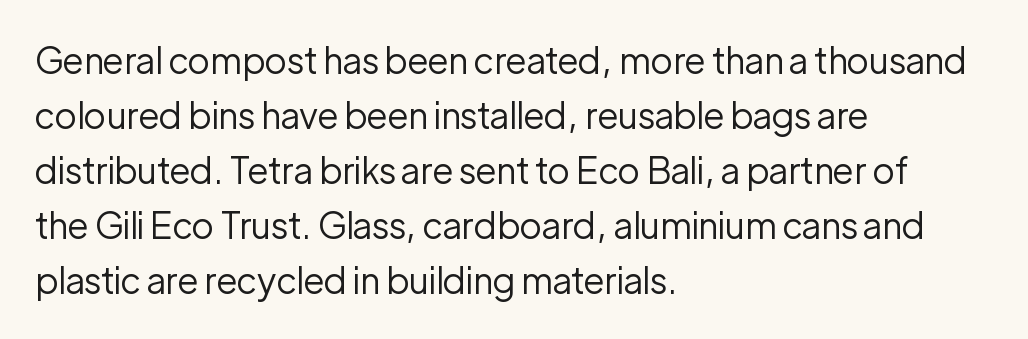
Q: Is the text bold? A: No.
Q: Is the text italic (slanted)? A: No, it is upright.
Q: Is the typeface a serif or a sans-serif typeface? A: Sans-serif.
Q: Is the text underlined? A: No.
Q: How is the paragraph aligned? A: Left-aligned.
Q: Is the spacing between letters normal or unusually wide? A: Normal.
Q: Is the spacing between lines tight, normal or loose? A: Normal.
Q: Width (condensed, normal, or wide)? A: Normal.
Q: Stroke contrast? A: Low.
Q: x-height? A: Medium.
Q: Monospaced? A: No.
